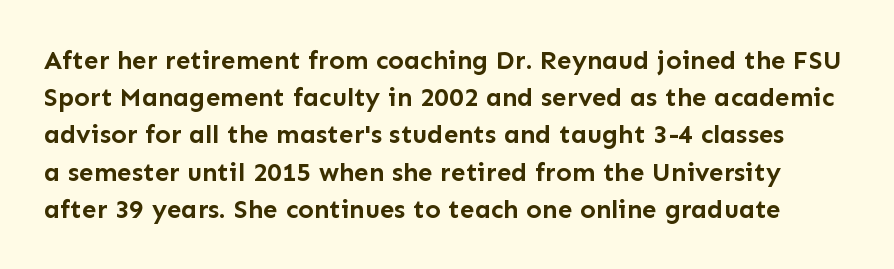
Q: Is the text bold? A: Yes.
Q: Is the text italic (slanted)? A: No, it is upright.
Q: Is the text underlined? A: No.
Q: Is the spacing between letters normal or unusually wide? A: Normal.
Q: Is the spacing between lines tight, normal or loose? A: Normal.
